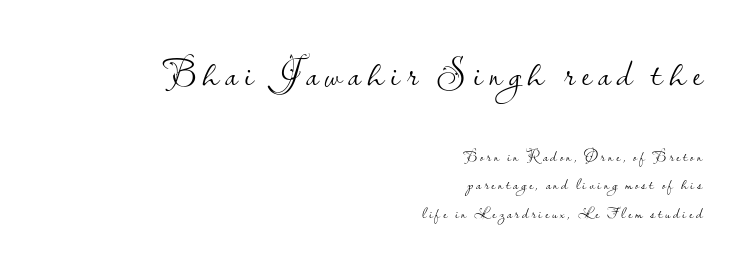
Classification — sans serif. A quiet, ordinary-to-light weight characterises the typeface. The designer gave the opening block more size than the closing block. This rendering uses right alignment, leaving the left contour irregular. Bare-footed words on every line.
